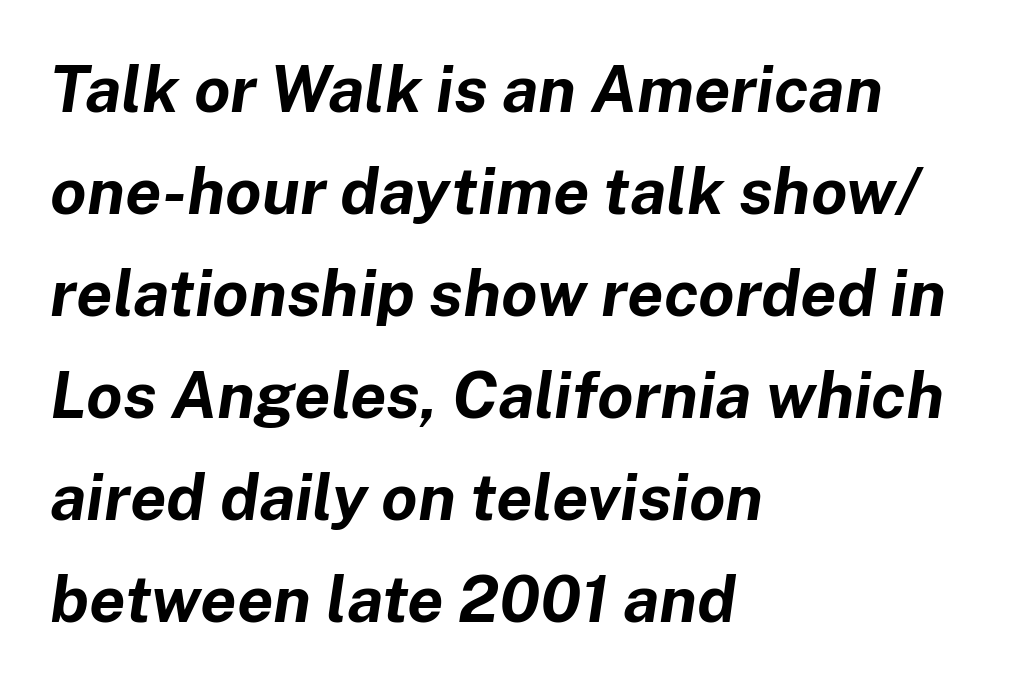
Q: Is the text bold? A: Yes.
Q: Is the text italic (slanted)? A: Yes, it leans right by about 8 degrees.
Q: Is the text underlined? A: No.
Q: How is the paragraph aligned? A: Left-aligned.
Q: Is the spacing between letters normal or unusually wide? A: Normal.
Q: Is the spacing between lines tight, normal or loose? A: Normal.
Q: Width (condensed, normal, or wide)? A: Normal.
Q: Stroke contrast? A: Low.
Q: x-height? A: Medium.
Q: Monospaced? A: No.
